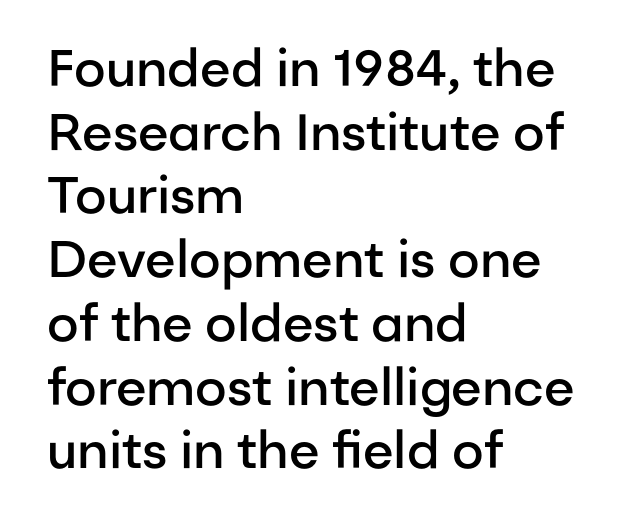
{"serif": "no", "italic": "no", "bold": "semi", "weight": "semibold", "width": "normal", "stroke_contrast": "low", "x_height": "medium", "monospaced": "no", "underline": "no", "align": "left", "line_spacing": "normal", "line_spacing_ratio": 1.25, "letter_spacing": "normal", "letter_spacing_em": 0.0, "glyph_px": 51}
